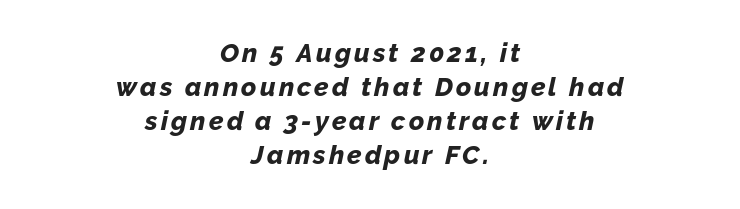
The image shows 26 px bold type, italic (leaning right); set centered, normal line spacing (1.31x), not underlined.
